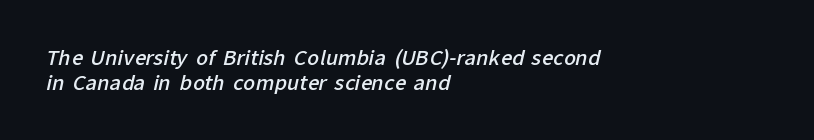
The rendering anchors every line to the left-hand side. The line-height multiplier appears to be the usual default. The passage shown is semibold, sitting just below true bold. Tracking value appears to be zero — textbook default spacing.
